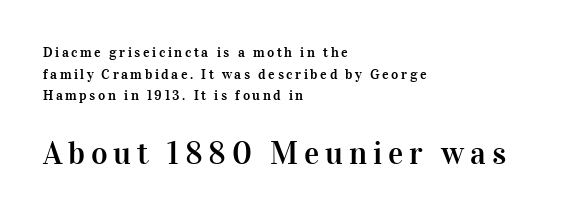
Q: Is the text italic (slanted)? A: No, it is upright.
Q: Is the typeface a serif or a sans-serif typeface? A: Serif.
Q: Is the text underlined? A: No.
Q: How is the paragraph aligned? A: Left-aligned.
Q: Is the spacing between lines tight, normal or loose? A: Normal.
Q: Which block of text is set in a larger size, the first (top) or the second (bottom)? A: The second (bottom) one.
Q: Width (condensed, normal, or wide)? A: Normal.
Q: Stroke contrast? A: High.
Q: x-height? A: Medium.
Q: Monospaced? A: No.
